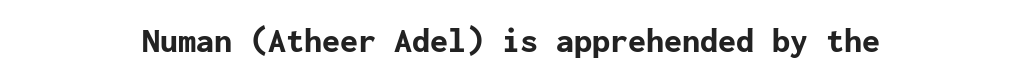
These lines keep a tight, regular rhythm from letter to letter. The typesetting leans heavy: a genuine bold. Is this a sans? Yes — the strokes have no serifs. Each row of text sits above clean, open space. Vertical strokes here are truly vertical.
